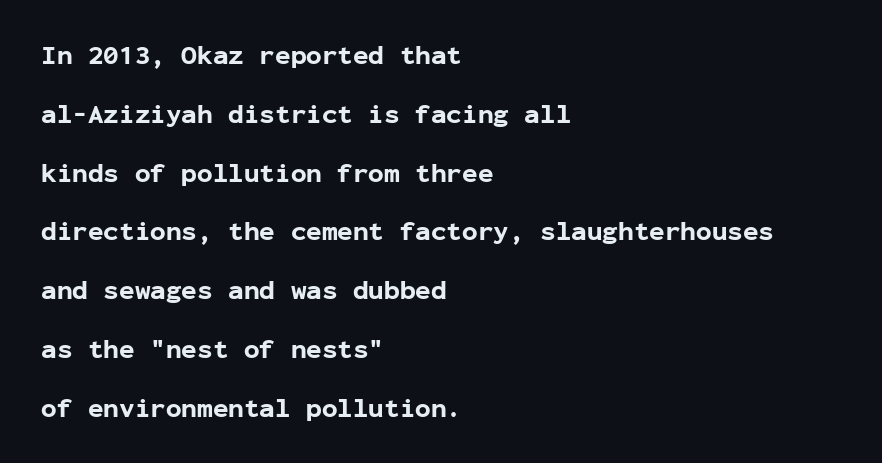
The image shows 26 px bold type, upright; set left-aligned, loose line spacing (2.26x), normal letter spacing, not underlined.
